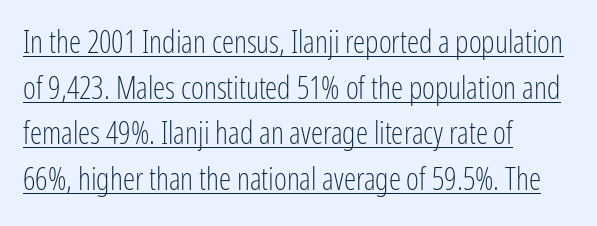
{"serif": "no", "italic": "no", "bold": "no", "weight": "light", "width": "condensed", "stroke_contrast": "low", "x_height": "medium", "monospaced": "no", "underline": "yes", "align": "left", "line_spacing": "normal", "line_spacing_ratio": 1.47, "letter_spacing": "normal", "letter_spacing_em": 0.0, "glyph_px": 31}
